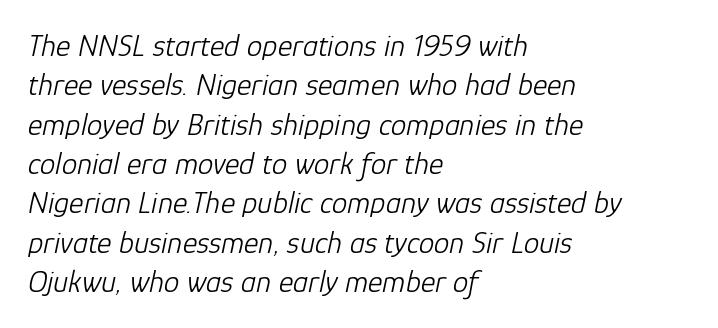
The space directly below the letters is spotless. The typesetting does not lean heavy: it is not bold. The type is set solid horizontally, with unmodified tracking. Students, observe: this is what conventionally led text looks like. An italicized treatment has been applied to the whole sample.
